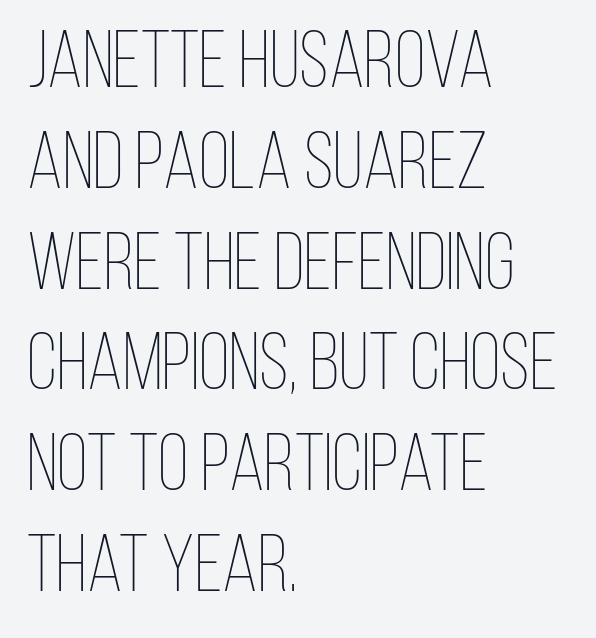
The image shows 80 px thin, condensed type, upright; set left-aligned, normal line spacing (1.26x), normal letter spacing, not underlined; low stroke contrast and a large x-height.
